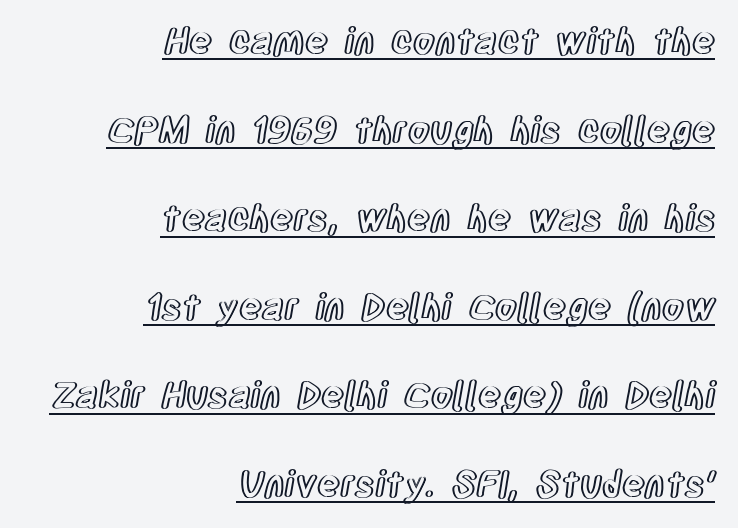
Q: Is the text italic (slanted)? A: Yes.
Q: Is the text underlined? A: Yes.
Q: How is the paragraph aligned? A: Right-aligned.
Q: Is the spacing between letters normal or unusually wide? A: Normal.
Q: Is the spacing between lines tight, normal or loose? A: Loose.
Q: Width (condensed, normal, or wide)? A: Condensed.
Q: x-height? A: Large.
Q: Monospaced? A: No.
